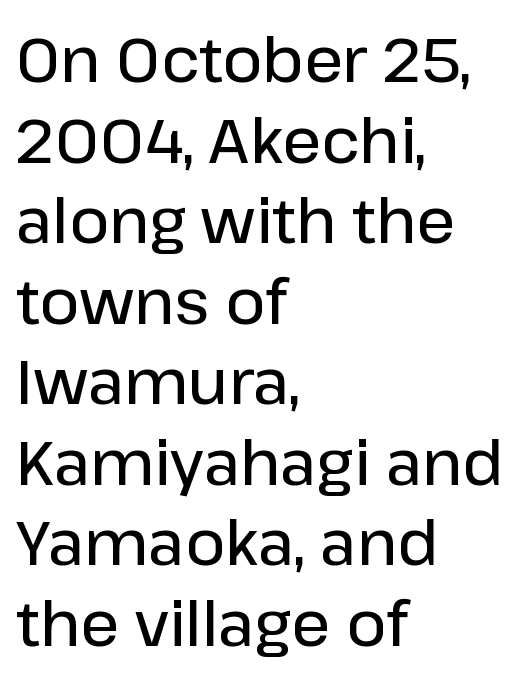
{"serif": "no", "italic": "no", "bold": "semi", "weight": "semibold", "width": "normal", "stroke_contrast": "low", "x_height": "medium", "monospaced": "no", "underline": "no", "align": "left", "line_spacing": "normal", "line_spacing_ratio": 1.32, "letter_spacing": "normal", "letter_spacing_em": 0.0, "glyph_px": 61}
